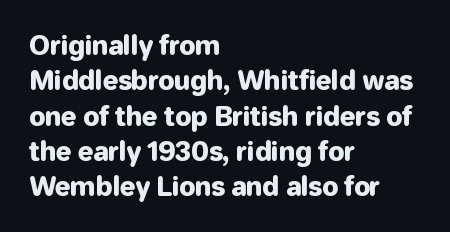
Q: Is the text italic (slanted)? A: No, it is upright.
Q: Is the text underlined? A: No.
Q: How is the paragraph aligned? A: Left-aligned.
Q: Is the spacing between letters normal or unusually wide? A: Normal.
Q: Is the spacing between lines tight, normal or loose? A: Normal.
